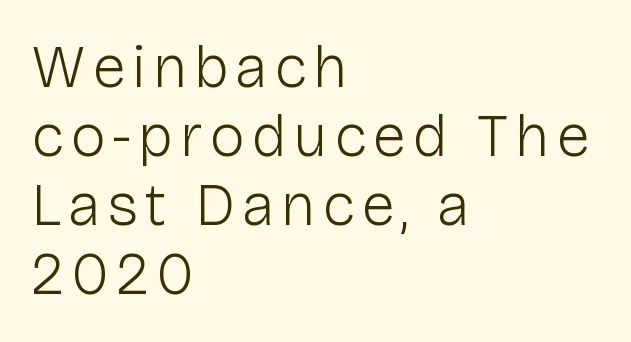
Q: Is the text bold? A: No.
Q: Is the text italic (slanted)? A: No, it is upright.
Q: Is the typeface a serif or a sans-serif typeface? A: Sans-serif.
Q: Is the text underlined? A: No.
Q: How is the paragraph aligned? A: Left-aligned.
Q: Is the spacing between lines tight, normal or loose? A: Tight.
Q: Width (condensed, normal, or wide)? A: Normal.
Q: Stroke contrast? A: Low.
Q: x-height? A: Medium.
Q: Monospaced? A: No.
